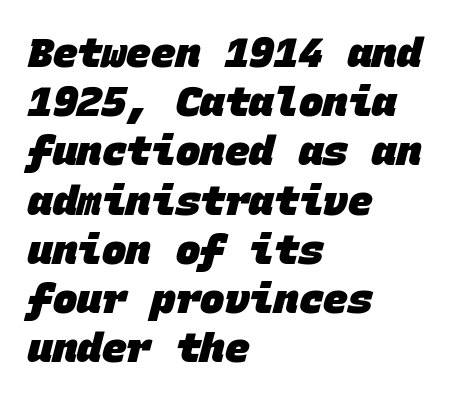
The image shows 41 px heavy sans-serif type, monospaced; set left-aligned, line spacing 1.2x, normal letter spacing, not underlined; low stroke contrast and a large x-height.
